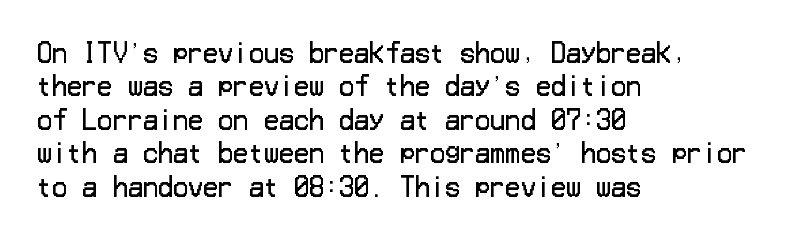
Q: Is the text bold? A: No.
Q: Is the text italic (slanted)? A: No, it is upright.
Q: Is the text underlined? A: No.
Q: How is the paragraph aligned? A: Left-aligned.
Q: Is the spacing between letters normal or unusually wide? A: Normal.
Q: Is the spacing between lines tight, normal or loose? A: Normal.
